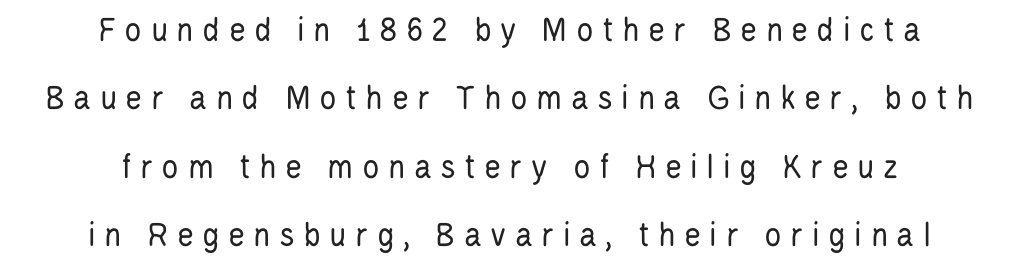
The image shows 36 px regular-weight, condensed sans-serif type, upright; set centered, loose line spacing (1.9x), unusually wide letter spacing (+0.23 em), not underlined; low stroke contrast and a large x-height.
